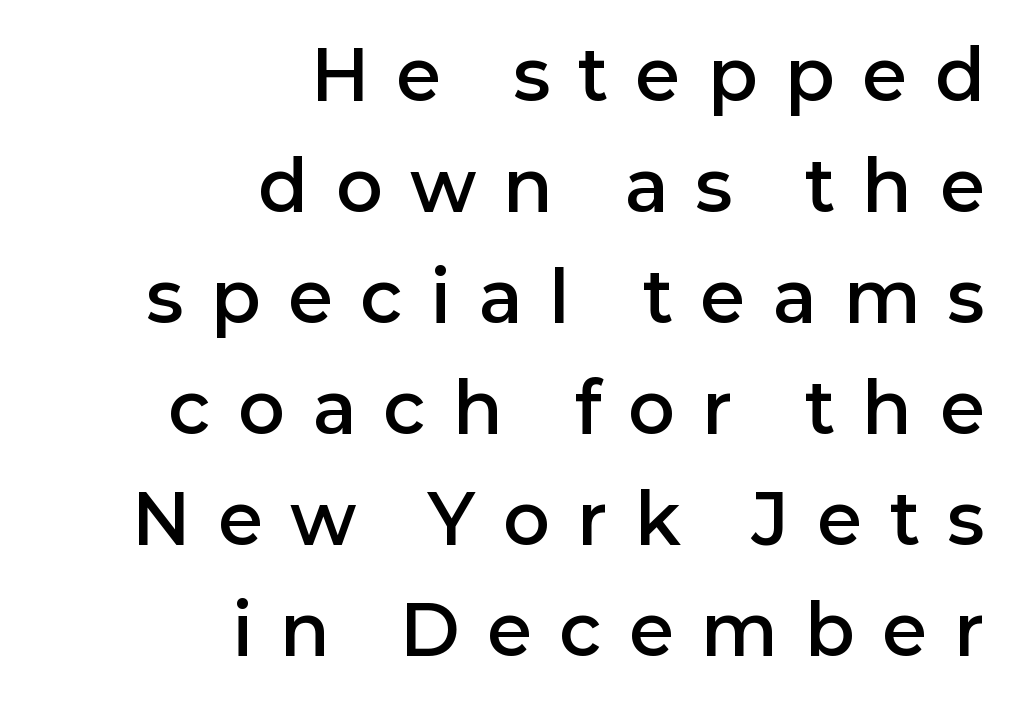
Q: Is the text bold? A: Semi-bold.
Q: Is the text italic (slanted)? A: No, it is upright.
Q: Is the typeface a serif or a sans-serif typeface? A: Sans-serif.
Q: Is the text underlined? A: No.
Q: How is the paragraph aligned? A: Right-aligned.
Q: Is the spacing between letters normal or unusually wide? A: Unusually wide.
Q: Is the spacing between lines tight, normal or loose? A: Normal.
Q: Width (condensed, normal, or wide)? A: Normal.
Q: Stroke contrast? A: Low.
Q: x-height? A: Medium.
Q: Monospaced? A: No.
